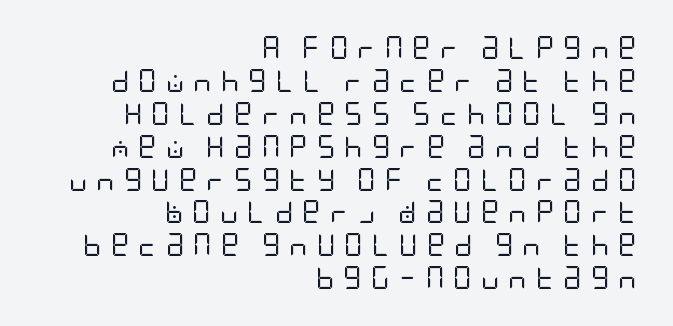
{"italic": "no", "bold": "no", "underline": "no", "align": "right", "line_spacing": "normal", "line_spacing_ratio": 1.43, "letter_spacing": "wide", "letter_spacing_em": 0.38, "glyph_px": 23}
